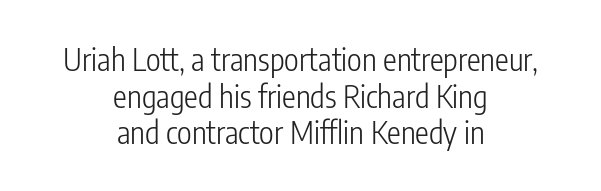
{"serif": "no", "italic": "no", "bold": "no", "weight": "light", "width": "condensed", "stroke_contrast": "low", "x_height": "medium", "monospaced": "no", "underline": "no", "align": "center", "line_spacing_ratio": 1.18, "letter_spacing": "normal", "letter_spacing_em": 0.0, "glyph_px": 31}
